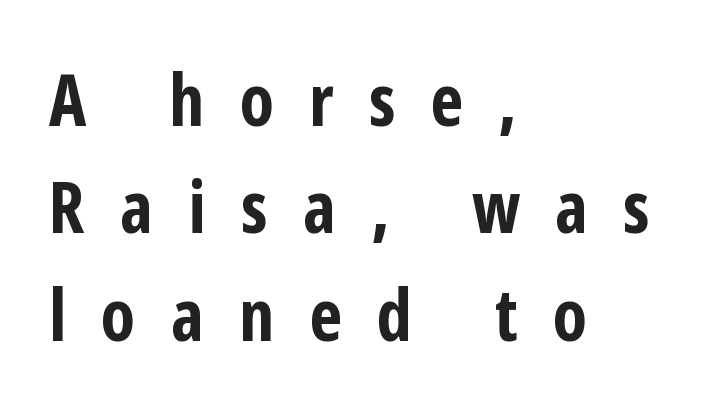
Q: Is the text bold? A: Yes.
Q: Is the text italic (slanted)? A: No, it is upright.
Q: Is the typeface a serif or a sans-serif typeface? A: Sans-serif.
Q: Is the text underlined? A: No.
Q: How is the paragraph aligned? A: Left-aligned.
Q: Is the spacing between letters normal or unusually wide? A: Unusually wide.
Q: Is the spacing between lines tight, normal or loose? A: Normal.
Q: Width (condensed, normal, or wide)? A: Condensed.
Q: Stroke contrast? A: Low.
Q: x-height? A: Medium.
Q: Monospaced? A: No.
